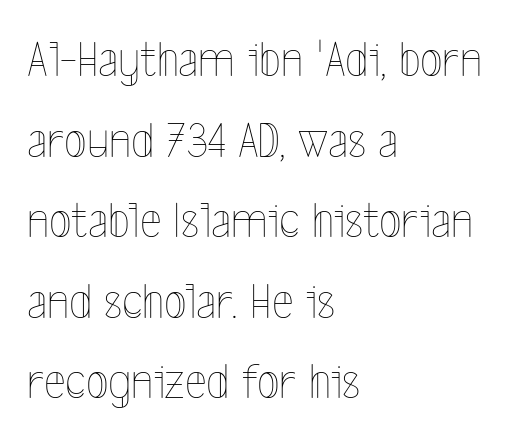
Q: Is the text bold? A: No.
Q: Is the text italic (slanted)? A: No, it is upright.
Q: Is the text underlined? A: No.
Q: How is the paragraph aligned? A: Left-aligned.
Q: Is the spacing between letters normal or unusually wide? A: Normal.
Q: Is the spacing between lines tight, normal or loose? A: Normal.
Q: Width (condensed, normal, or wide)? A: Condensed.
Q: x-height? A: Medium.
Q: Monospaced? A: No.
